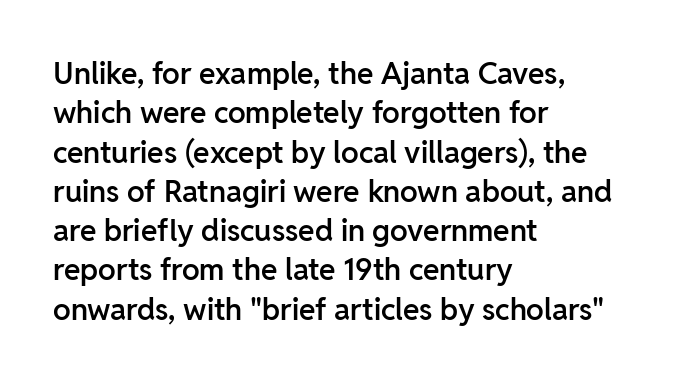
Q: Is the text bold? A: Semi-bold.
Q: Is the text italic (slanted)? A: No, it is upright.
Q: Is the typeface a serif or a sans-serif typeface? A: Sans-serif.
Q: Is the text underlined? A: No.
Q: How is the paragraph aligned? A: Left-aligned.
Q: Is the spacing between letters normal or unusually wide? A: Normal.
Q: Is the spacing between lines tight, normal or loose? A: Normal.
Q: Width (condensed, normal, or wide)? A: Normal.
Q: Stroke contrast? A: Low.
Q: x-height? A: Medium.
Q: Monospaced? A: No.
